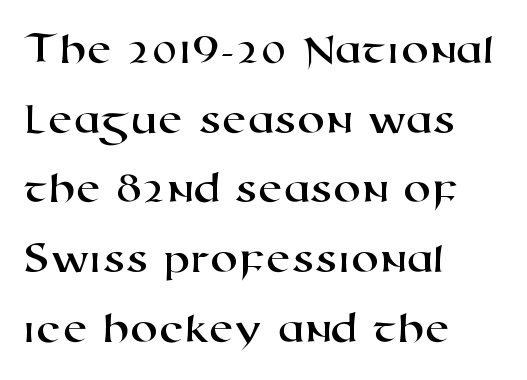
Q: Is the typeface a serif or a sans-serif typeface? A: Sans-serif.
Q: Is the text underlined? A: No.
Q: How is the paragraph aligned? A: Left-aligned.
Q: Is the spacing between letters normal or unusually wide? A: Normal.
Q: Is the spacing between lines tight, normal or loose? A: Normal.
Q: Width (condensed, normal, or wide)? A: Wide.
Q: Stroke contrast? A: High.
Q: x-height? A: Medium.
Q: Monospaced? A: No.
